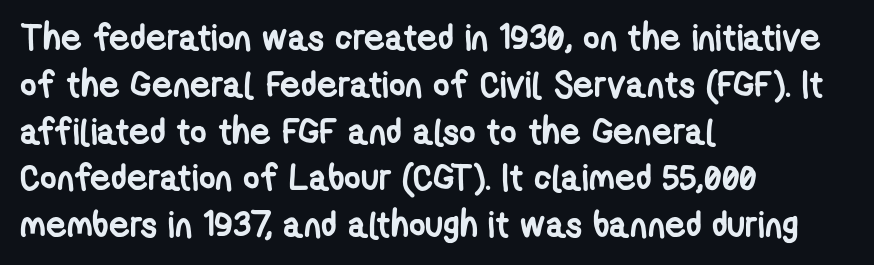
Nothing unusual about the tracking: characters are spaced as the font intends. Only glyphs here, with clear space below each row. Does the copy run flush right? No — it runs flush left. Does the weight exceed regular? Yes, all the way to bold. The lines sit at an ordinary, default distance from one another.
